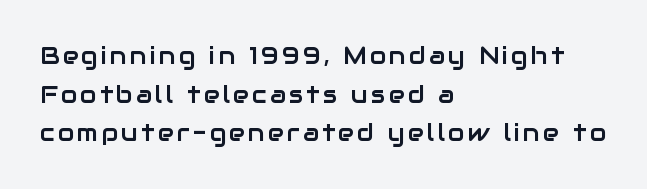
{"italic": "no", "underline": "no", "align": "left", "line_spacing": "normal", "line_spacing_ratio": 1.61, "glyph_px": 24}
